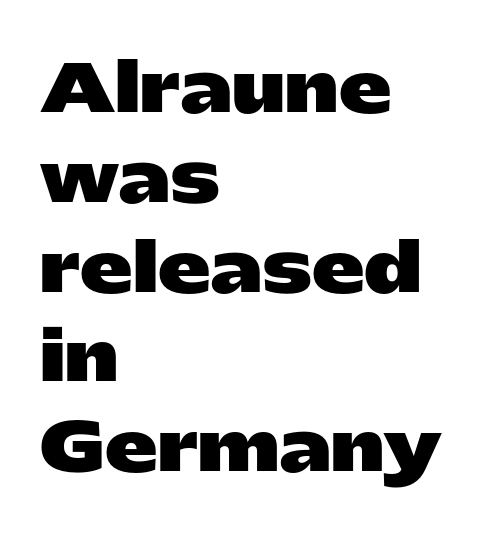
Q: Is the text bold? A: Yes.
Q: Is the text italic (slanted)? A: No, it is upright.
Q: Is the typeface a serif or a sans-serif typeface? A: Sans-serif.
Q: Is the text underlined? A: No.
Q: How is the paragraph aligned? A: Left-aligned.
Q: Is the spacing between letters normal or unusually wide? A: Normal.
Q: Is the spacing between lines tight, normal or loose? A: Normal.
Q: Width (condensed, normal, or wide)? A: Wide.
Q: Stroke contrast? A: Low.
Q: x-height? A: Medium.
Q: Monospaced? A: No.
